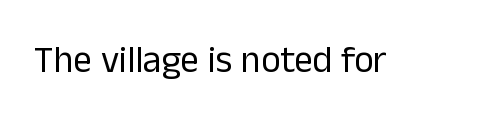
Q: Is the text bold? A: No.
Q: Is the text italic (slanted)? A: No, it is upright.
Q: Is the typeface a serif or a sans-serif typeface? A: Sans-serif.
Q: Is the text underlined? A: No.
Q: Is the spacing between letters normal or unusually wide? A: Normal.
Q: Width (condensed, normal, or wide)? A: Normal.
Q: Stroke contrast? A: Low.
Q: x-height? A: Medium.
Q: Monospaced? A: No.
